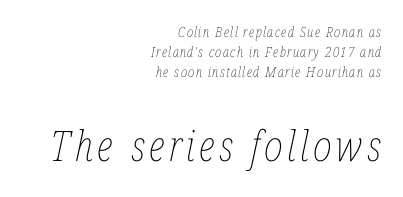
The image shows 42 px thin, condensed type, italic (leaning right); set right-aligned, normal line spacing (1.44x), not underlined; the second (bottom) block is 3.0x larger; low stroke contrast and a medium x-height.
